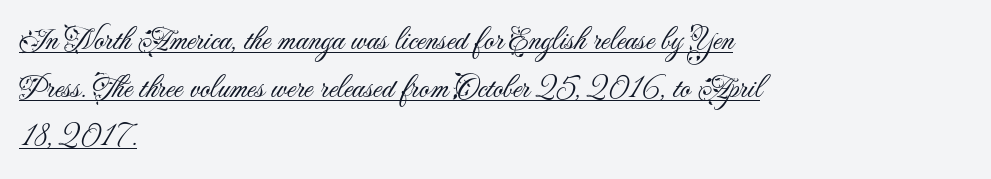
The image shows 32 px light sans-serif type; set left-aligned, normal line spacing (1.5x), normal letter spacing, underlined; medium stroke contrast and a small x-height.
